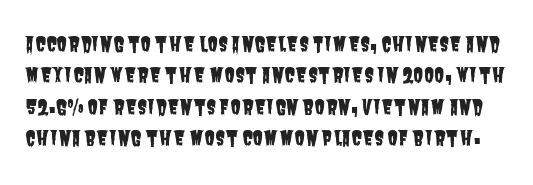
Q: Is the text underlined? A: No.
Q: Is the spacing between letters normal or unusually wide? A: Normal.
Q: Is the spacing between lines tight, normal or loose? A: Normal.
